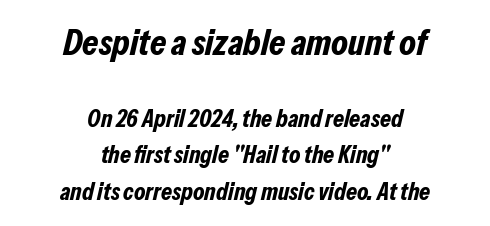
Q: Is the text bold? A: Yes.
Q: Is the text italic (slanted)? A: Yes, it leans right by about 13 degrees.
Q: Is the text underlined? A: No.
Q: How is the paragraph aligned? A: Centered.
Q: Is the spacing between letters normal or unusually wide? A: Normal.
Q: Is the spacing between lines tight, normal or loose? A: Normal.
Q: Which block of text is set in a larger size, the first (top) or the second (bottom)? A: The first (top) one.
Q: Width (condensed, normal, or wide)? A: Condensed.
Q: Stroke contrast? A: Low.
Q: x-height? A: Medium.
Q: Monospaced? A: No.
